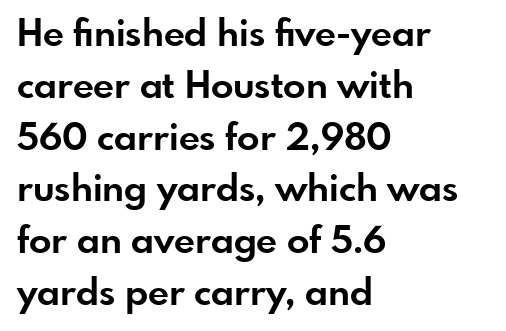
Do the letters lean? They stand straight. Descenders are the only things crossing below the line. How would I describe the line gaps? Plain and ordinary. How are the letters spaced? Ordinarily, with no added tracking. The passage shown is typed in a proportional face where columns would drift. Is the type bold? Yes — the strokes are clearly thick and heavy.
